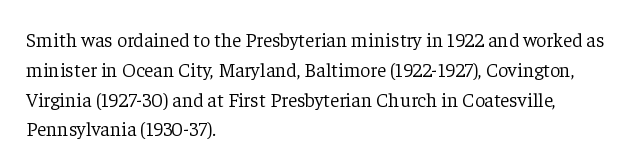
The image shows 20 px text type, upright; set left-aligned, normal line spacing (1.49x), normal letter spacing, not underlined.
